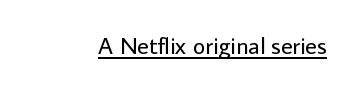
Underlined type. When letters stand straight like this, we call the style roman or upright. The line texture is even and compact thanks to regular tracking. The strokes carry an ordinary text weight at most.
